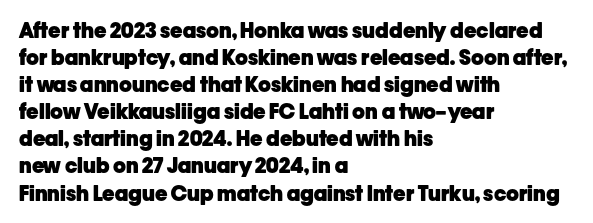
The space directly below the letters is spotless. In terms of leading, this rendering sits right in the middle. Notice how the stems are strictly vertical — no italics here. Honestly, the letter spacing is just normal — you wouldn't notice it. Typesetter's note: full bold, strokes at maximum text heaviness.
